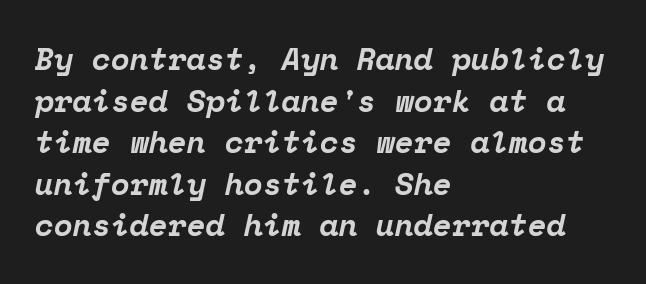
{"serif": "yes", "italic": "yes", "lean": "right", "slant_degrees": 12, "bold": "yes", "weight": "bold", "width": "normal", "stroke_contrast": "low", "x_height": "medium", "monospaced": "yes", "underline": "no", "align": "left", "line_spacing": "normal", "line_spacing_ratio": 1.34, "letter_spacing": "normal", "letter_spacing_em": 0.0, "glyph_px": 31}
